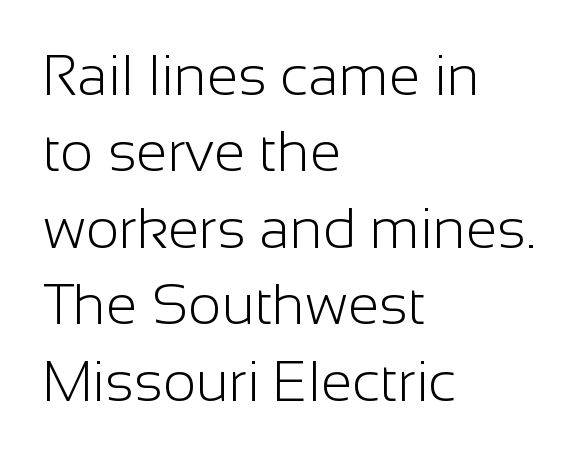
Standard letterfit; no display-style spreading of the glyphs. Every character sits straight up, as roman type does. Normally led — the rows are evenly, conventionally spaced. The text was rendered using a sans face with plain stroke endings.
